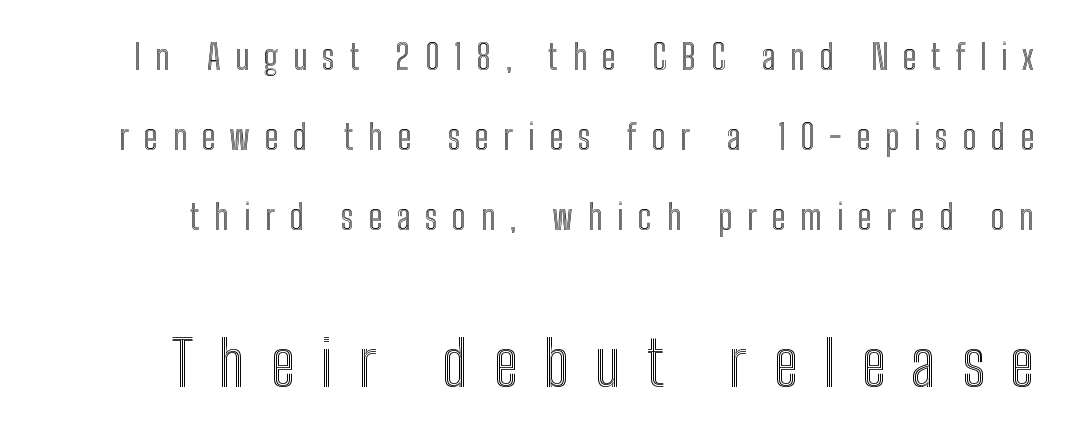
Q: Is the text italic (slanted)? A: No, it is upright.
Q: Is the text underlined? A: No.
Q: Is the spacing between letters normal or unusually wide? A: Unusually wide.
Q: Is the spacing between lines tight, normal or loose? A: Loose.
Q: Which block of text is set in a larger size, the first (top) or the second (bottom)? A: The second (bottom) one.
Q: Width (condensed, normal, or wide)? A: Condensed.
Q: x-height? A: Medium.
Q: Monospaced? A: No.
